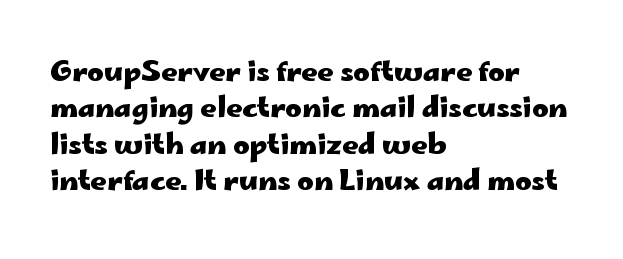
Q: Is the text bold? A: Yes.
Q: Is the text italic (slanted)? A: No, it is upright.
Q: Is the typeface a serif or a sans-serif typeface? A: Sans-serif.
Q: Is the text underlined? A: No.
Q: How is the paragraph aligned? A: Left-aligned.
Q: Is the spacing between letters normal or unusually wide? A: Normal.
Q: Is the spacing between lines tight, normal or loose? A: Normal.
Q: Width (condensed, normal, or wide)? A: Wide.
Q: Stroke contrast? A: Low.
Q: x-height? A: Small.
Q: Monospaced? A: No.
